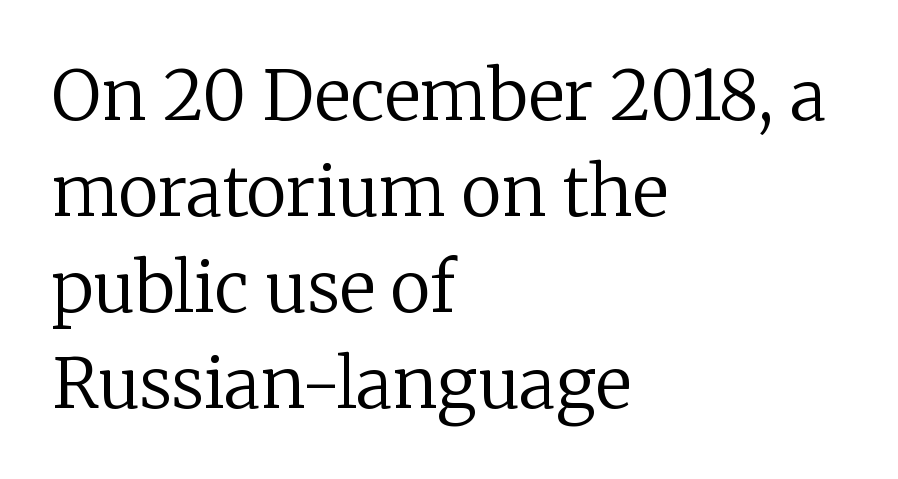
{"serif": "yes", "italic": "no", "bold": "no", "weight": "regular", "width": "normal", "stroke_contrast": "low", "x_height": "medium", "monospaced": "no", "underline": "no", "align": "left", "line_spacing": "normal", "line_spacing_ratio": 1.39, "letter_spacing": "normal", "letter_spacing_em": 0.0, "glyph_px": 69}
